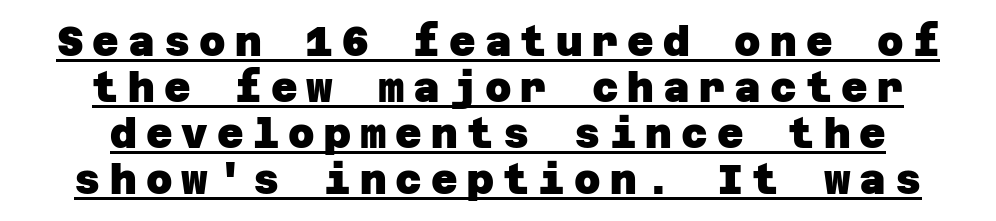
Whoever set this chose condensed vertical rhythm over breathing room. Letter spacing: wide. What decoration does the sample have? An underline. Caption: multi-line text, centered on the measure. Letterform terminals end flat and unadorned throughout the passage. Heft: maximum for text — a bold.
